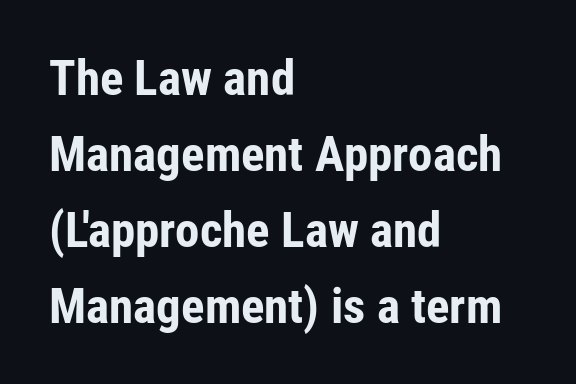
{"serif": "no", "italic": "no", "bold": "yes", "weight": "bold", "width": "condensed", "stroke_contrast": "low", "x_height": "medium", "monospaced": "no", "underline": "no", "align": "left", "line_spacing": "normal", "line_spacing_ratio": 1.55, "letter_spacing": "normal", "letter_spacing_em": 0.0, "glyph_px": 49}
